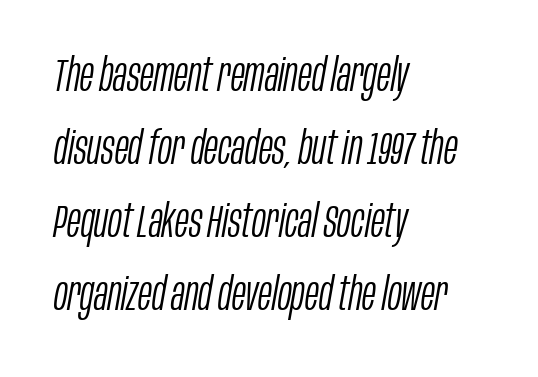
There is no visible air inserted between adjacent glyphs. Any mark beneath the type? The region is blank. Designer's note — italics engaged. A light-to-regular cut is what we see here. The passage shown is typed in a proportional face where columns would drift. Normally led — the rows are evenly, conventionally spaced.
